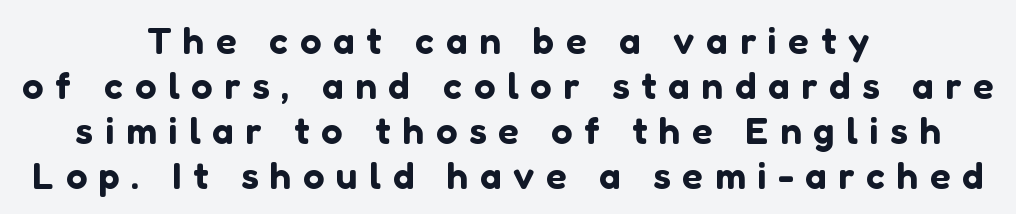
The image shows 38 px sans-serif type, upright; set centered, line spacing 1.18x, unusually wide letter spacing (+0.31 em), not underlined; low stroke contrast and a medium x-height.
